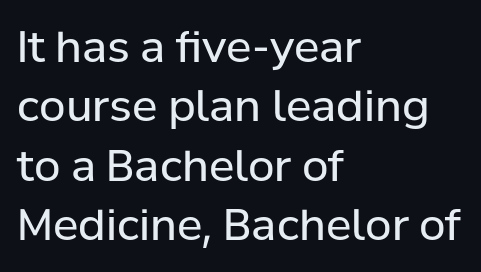
The image shows 43 px regular-weight sans-serif type, upright; set left-aligned, normal line spacing (1.38x), normal letter spacing, not underlined; low stroke contrast and a medium x-height.
